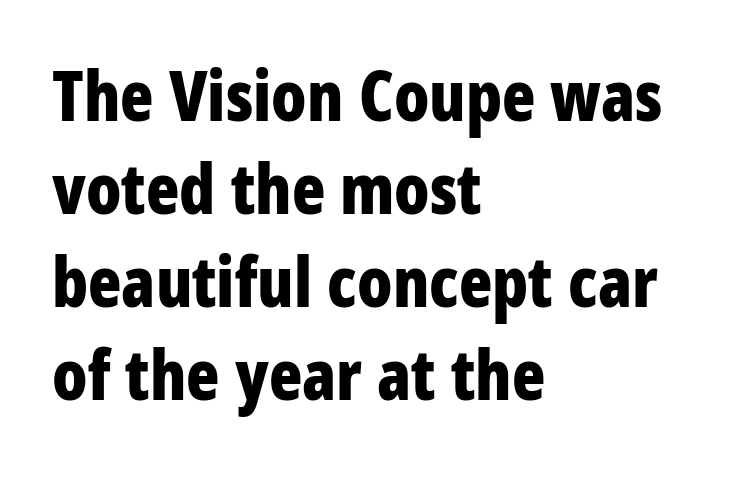
{"serif": "no", "italic": "no", "bold": "yes", "weight": "bold", "width": "condensed", "stroke_contrast": "low", "x_height": "large", "monospaced": "no", "underline": "no", "align": "left", "line_spacing": "normal", "line_spacing_ratio": 1.35, "letter_spacing": "normal", "letter_spacing_em": 0.0, "glyph_px": 69}
